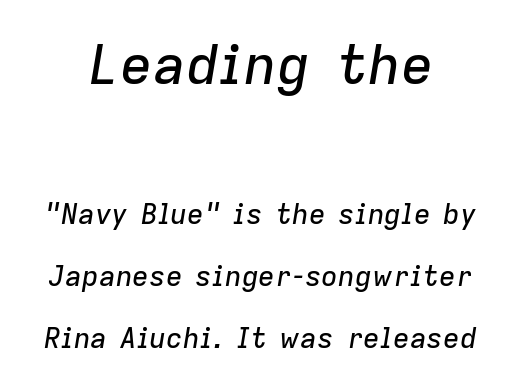
Q: Is the text italic (slanted)? A: Yes, it leans right by about 9 degrees.
Q: Is the text underlined? A: No.
Q: Is the spacing between letters normal or unusually wide? A: Normal.
Q: Is the spacing between lines tight, normal or loose? A: Loose.
Q: Which block of text is set in a larger size, the first (top) or the second (bottom)? A: The first (top) one.
Q: Width (condensed, normal, or wide)? A: Normal.
Q: Stroke contrast? A: Low.
Q: x-height? A: Medium.
Q: Monospaced? A: No.
